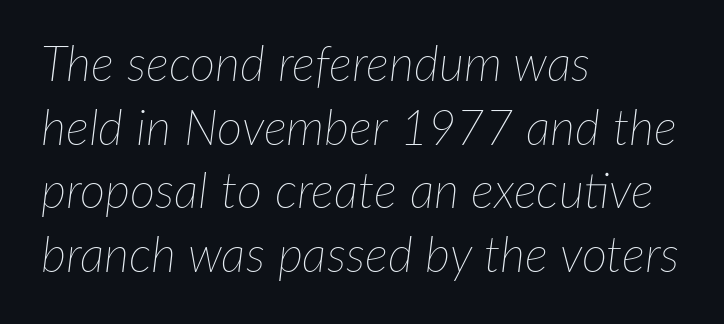
{"italic": "yes", "lean": "right", "slant_degrees": 7, "bold": "no", "weight": "thin", "width": "normal", "stroke_contrast": "low", "x_height": "medium", "monospaced": "no", "underline": "no", "align": "left", "line_spacing": "normal", "line_spacing_ratio": 1.3, "letter_spacing": "normal", "letter_spacing_em": 0.0, "glyph_px": 49}
